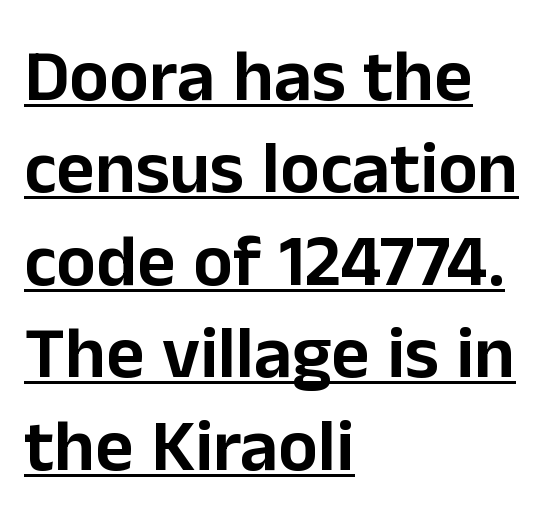
The image shows 74 px sans-serif type, upright; set left-aligned, normal line spacing (1.25x), normal letter spacing, underlined; low stroke contrast and a medium x-height.
